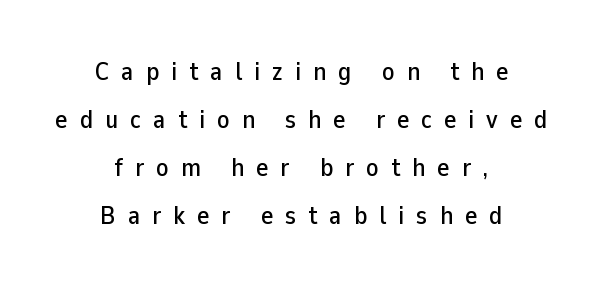
{"italic": "no", "underline": "no", "align": "center", "line_spacing_ratio": 1.84, "letter_spacing": "wide", "letter_spacing_em": 0.46, "glyph_px": 26}
